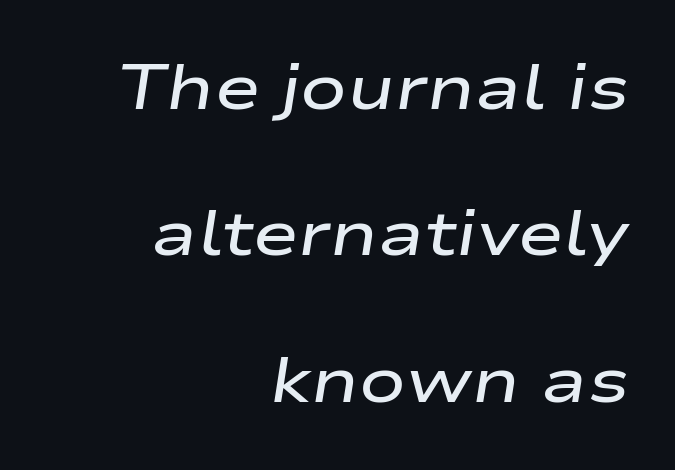
Is the block centered? No — it sits flush against the right margin. It's the slanting kind of type. The letterforms sit shoulder to shoulder at normal distance. The space beneath each line is pristine and unruled. Looks like regular typesetting: each glyph gets only the width it needs.
